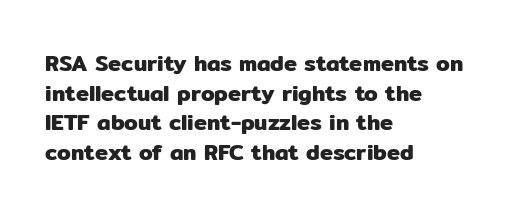
{"italic": "no", "underline": "no", "align": "left", "line_spacing": "normal", "line_spacing_ratio": 1.35, "letter_spacing": "normal", "letter_spacing_em": 0.0, "glyph_px": 22}
